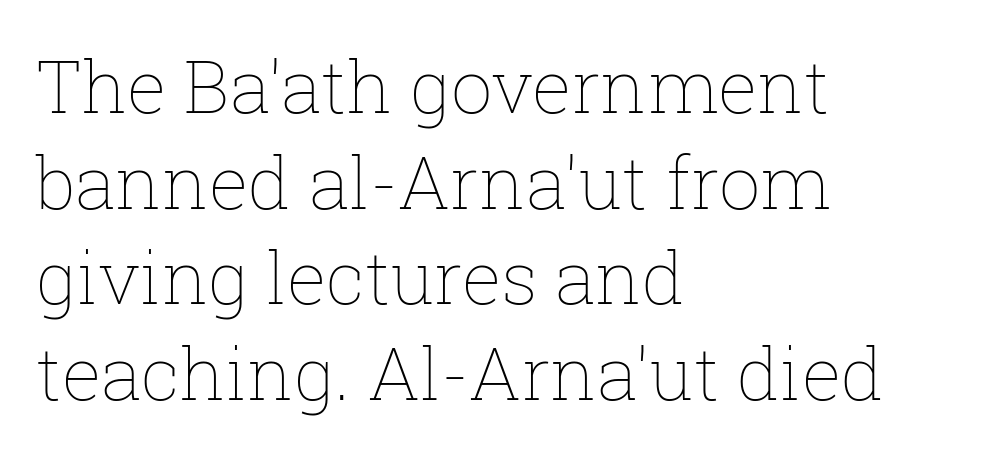
The image shows 73 px thin type, upright; set left-aligned, normal line spacing (1.31x), normal letter spacing, not underlined; low stroke contrast and a medium x-height.
